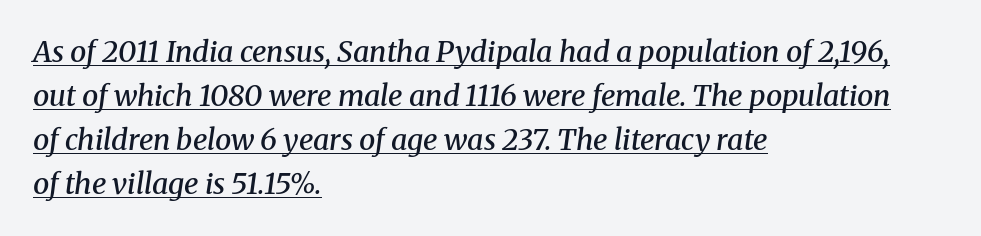
{"serif": "yes", "italic": "yes", "lean": "right", "slant_degrees": 8, "bold": "semi", "weight": "semibold", "width": "normal", "stroke_contrast": "medium", "x_height": "medium", "monospaced": "no", "underline": "yes", "align": "left", "line_spacing": "normal", "line_spacing_ratio": 1.52, "letter_spacing": "normal", "letter_spacing_em": 0.0, "glyph_px": 29}
